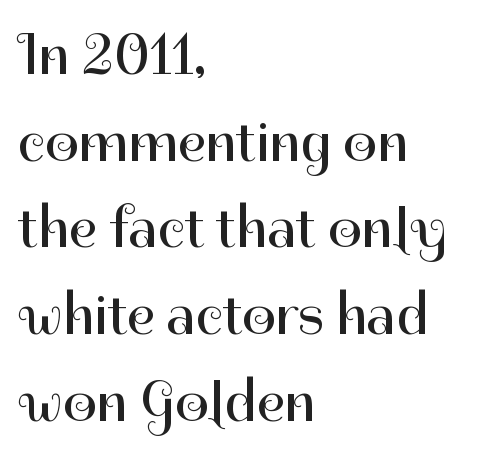
{"serif": "no", "italic": "no", "bold": "no", "weight": "regular", "width": "normal", "stroke_contrast": "high", "x_height": "medium", "monospaced": "no", "underline": "no", "align": "left", "line_spacing": "normal", "line_spacing_ratio": 1.47, "letter_spacing": "normal", "letter_spacing_em": 0.0, "glyph_px": 59}
